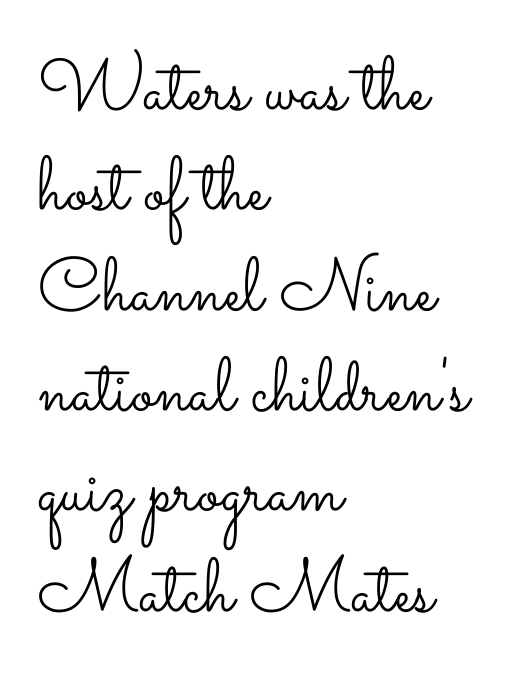
Q: Is the text bold? A: No.
Q: Is the text italic (slanted)? A: Yes.
Q: Is the text underlined? A: No.
Q: How is the paragraph aligned? A: Left-aligned.
Q: Is the spacing between letters normal or unusually wide? A: Normal.
Q: Is the spacing between lines tight, normal or loose? A: Normal.
Q: Width (condensed, normal, or wide)? A: Wide.
Q: Stroke contrast? A: Low.
Q: x-height? A: Small.
Q: Monospaced? A: No.
